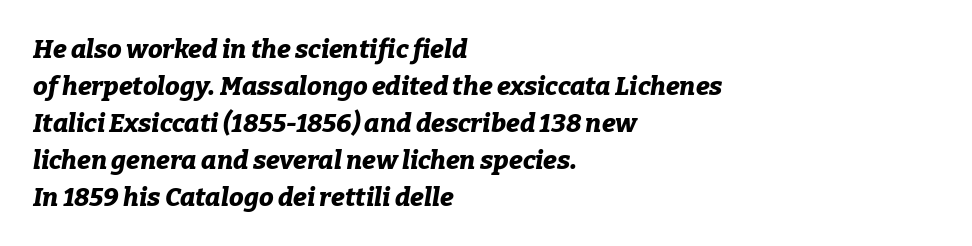
{"italic": "yes", "lean": "right", "slant_degrees": 9, "bold": "yes", "underline": "no", "align": "left", "line_spacing": "normal", "line_spacing_ratio": 1.42, "letter_spacing": "normal", "letter_spacing_em": 0.0, "glyph_px": 26}
